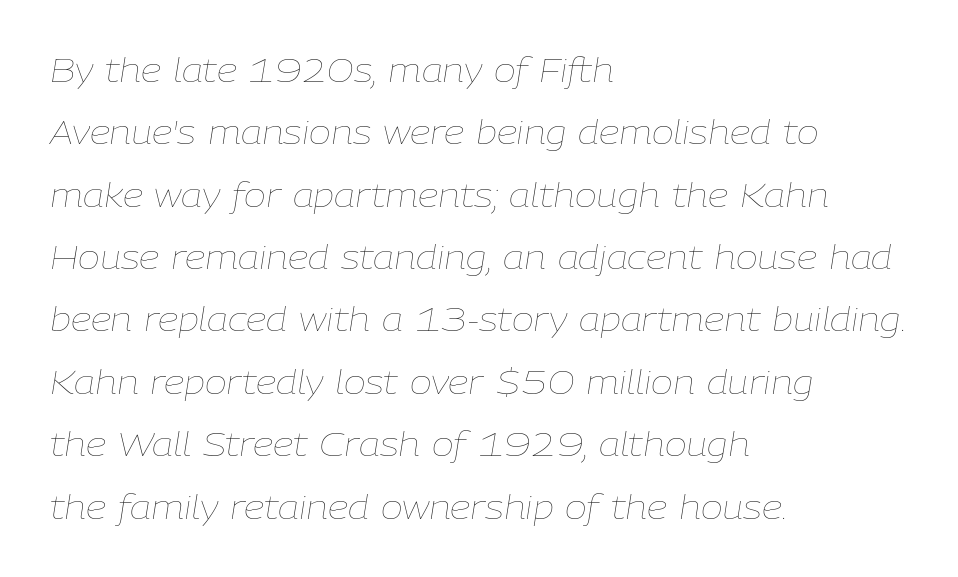
The image shows 33 px thin type, italic (leaning right); set left-aligned, line spacing 1.89x, normal letter spacing, not underlined; low stroke contrast and a medium x-height.
